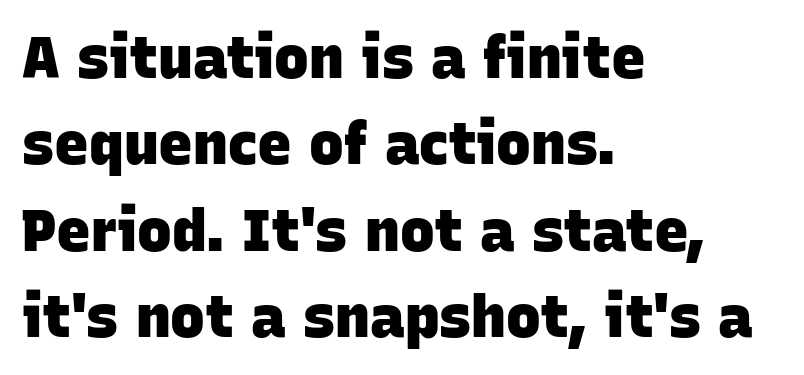
The image shows 58 px heavy sans-serif type; set left-aligned, normal line spacing (1.49x), normal letter spacing, not underlined; low stroke contrast and a large x-height.
